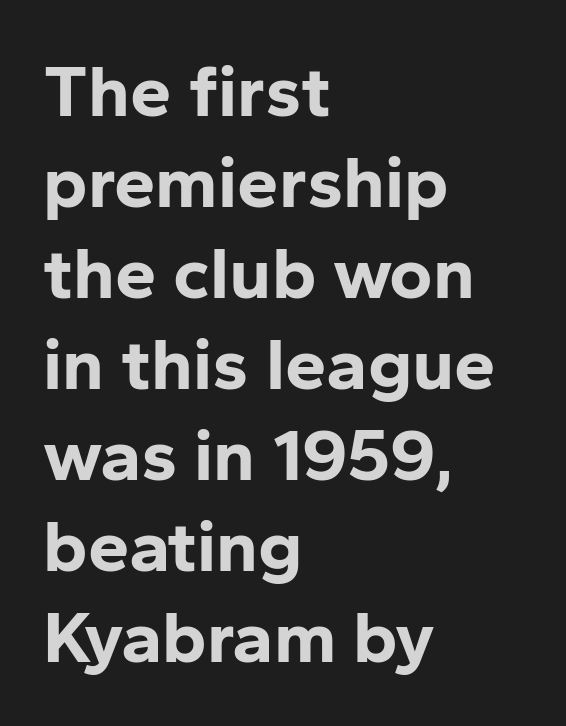
{"serif": "no", "italic": "no", "bold": "yes", "weight": "bold", "width": "normal", "stroke_contrast": "low", "x_height": "medium", "monospaced": "no", "underline": "no", "align": "left", "line_spacing_ratio": 1.23, "letter_spacing": "normal", "letter_spacing_em": 0.0, "glyph_px": 74}
